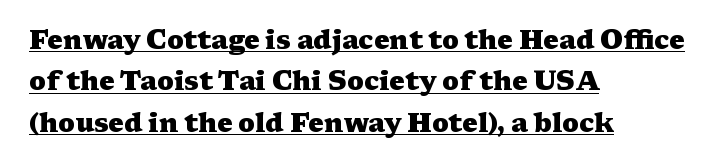
Every character sits straight up, as roman type does. The sample's only ornament is a line tracing under the words. The text block is weighted toward the left margin, trailing off unevenly rightward. The sample has been set heavy, in full bold. What's the leading like? Ordinary, nothing unusual.
